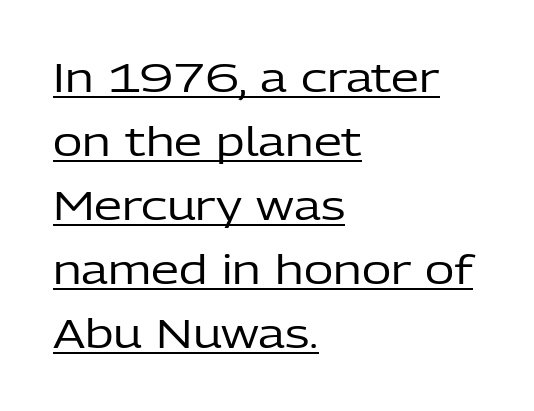
Rendered with straight, roman letterforms. Tracking here is standard; glyphs follow each other at the usual distance. No letter is thick-stroked: the sample isn't bold. This is underlined copy, the kind a proofreader might mark for attention. The leading is moderate, giving the passage an even texture. Character widths vary here, with narrow letters taking less room than wide ones.
